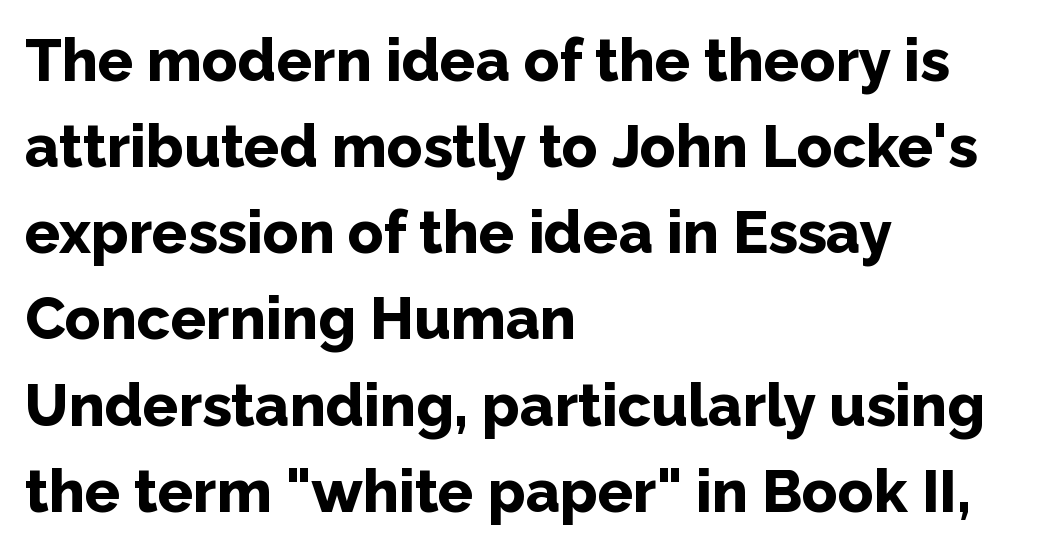
{"serif": "no", "italic": "no", "bold": "yes", "weight": "bold", "width": "normal", "stroke_contrast": "low", "x_height": "medium", "monospaced": "no", "underline": "no", "align": "left", "line_spacing": "normal", "line_spacing_ratio": 1.46, "letter_spacing": "normal", "letter_spacing_em": 0.0, "glyph_px": 59}
